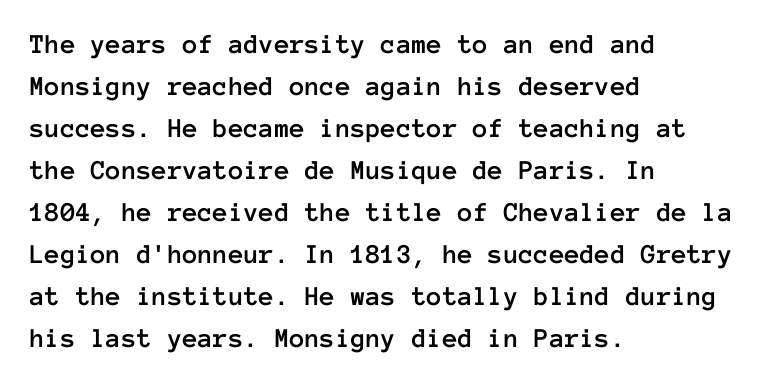
The lettering holds an erect, upright posture throughout. Has an underline been added? It has not. Caption: standard tracking, unaltered. Is this a fixed-width face? Yes — each glyph sits in an identical cell.
